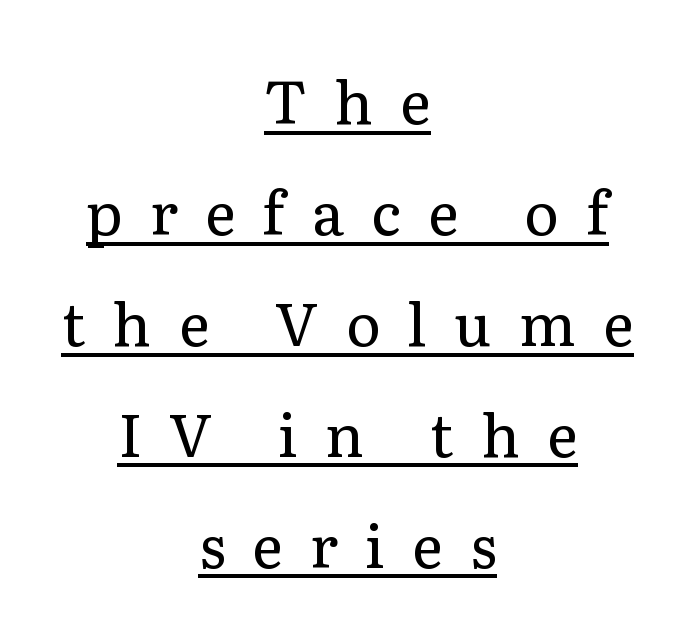
Short note: letters widely spaced. A continuous stroke trails under the words, as in a hyperlink. You could not count columns in this text — the font is proportionally spaced. Weight: regular or lighter.
